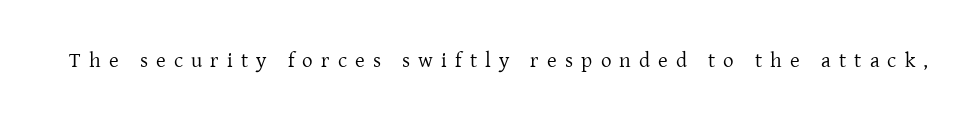
{"italic": "no", "bold": "no", "underline": "no", "letter_spacing": "wide", "letter_spacing_em": 0.39, "glyph_px": 21}
